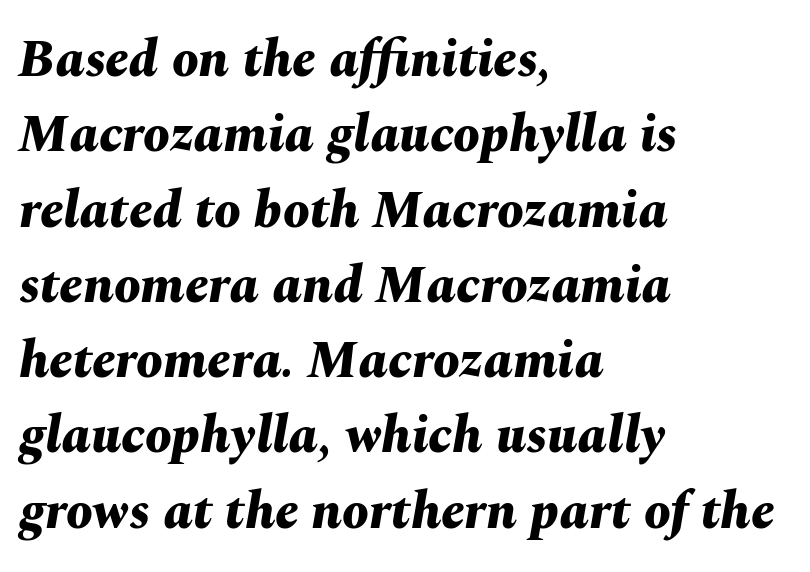
Q: Is the text bold? A: Yes.
Q: Is the text italic (slanted)? A: Yes, it leans right by about 10 degrees.
Q: Is the text underlined? A: No.
Q: How is the paragraph aligned? A: Left-aligned.
Q: Is the spacing between letters normal or unusually wide? A: Normal.
Q: Is the spacing between lines tight, normal or loose? A: Normal.
Q: Width (condensed, normal, or wide)? A: Normal.
Q: Stroke contrast? A: Medium.
Q: x-height? A: Medium.
Q: Monospaced? A: No.
